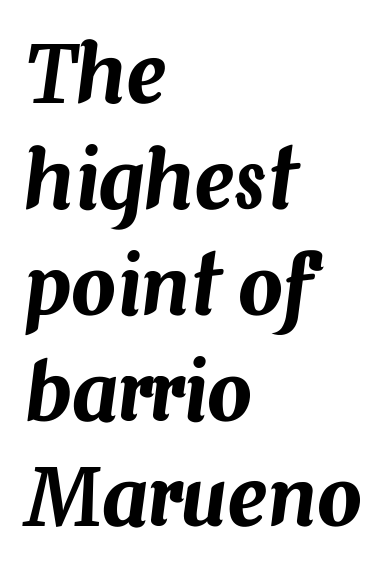
Q: Is the text italic (slanted)? A: Yes, it leans right by about 7 degrees.
Q: Is the text underlined? A: No.
Q: How is the paragraph aligned? A: Left-aligned.
Q: Is the spacing between letters normal or unusually wide? A: Normal.
Q: Is the spacing between lines tight, normal or loose? A: Normal.
Q: Width (condensed, normal, or wide)? A: Normal.
Q: Stroke contrast? A: Medium.
Q: x-height? A: Medium.
Q: Monospaced? A: No.
